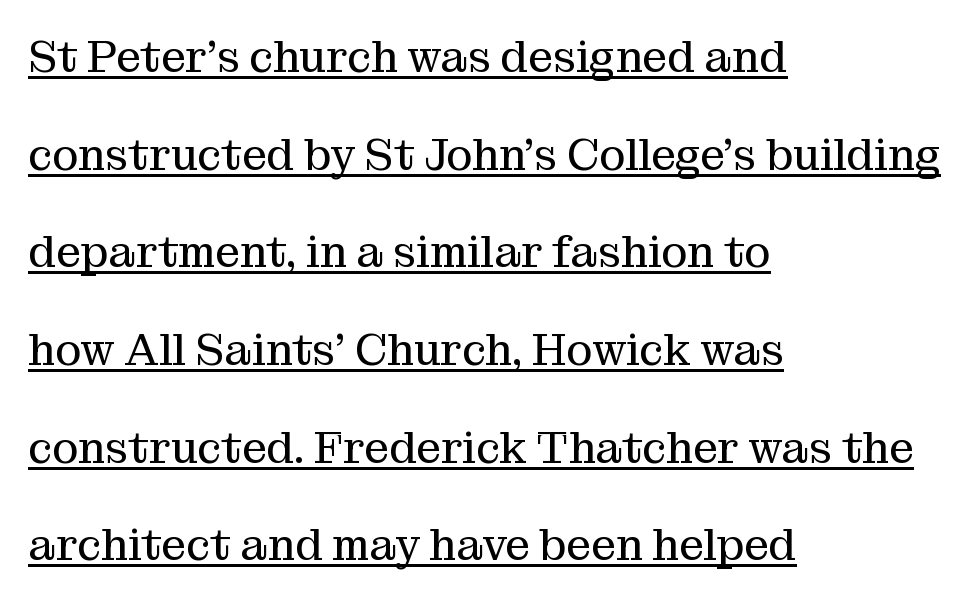
The image shows 44 px regular-weight serif type, upright; set left-aligned, loose line spacing (2.22x), normal letter spacing, underlined; medium stroke contrast and a medium x-height.
